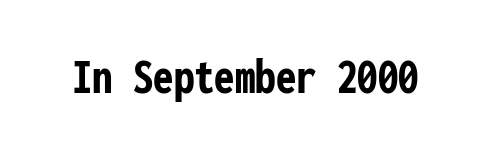
The image shows 51 px semibold, condensed sans-serif type, upright, monospaced; set normal letter spacing, not underlined; low stroke contrast and a medium x-height.
